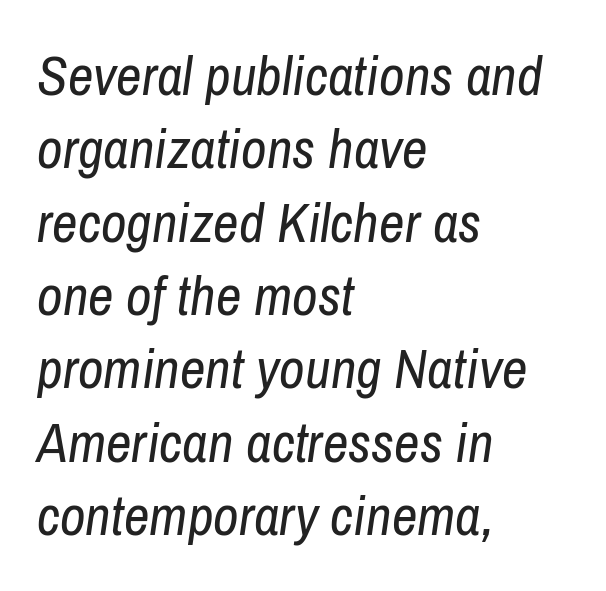
The lines sit at an ordinary, default distance from one another. A typesetter would call this proportional, since set widths differ per character. If you drew a line through each stem, it would be angled. Line starts are locked; line ends wander.
